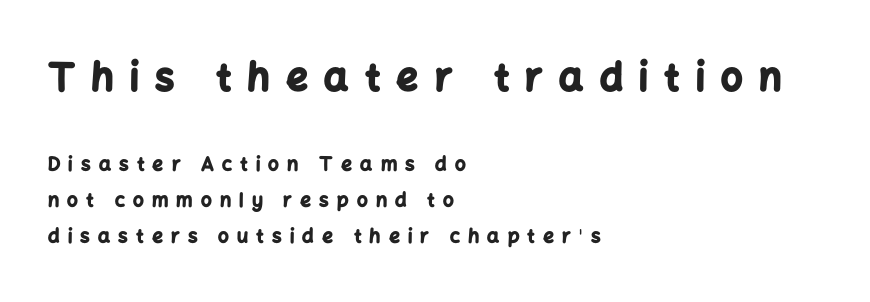
{"serif": "no", "italic": "no", "bold": "yes", "weight": "bold", "width": "normal", "stroke_contrast": "low", "x_height": "medium", "monospaced": "no", "underline": "no", "align": "left", "line_spacing_ratio": 1.87, "letter_spacing": "wide", "letter_spacing_em": 0.43, "larger_block": "first", "size_ratio": 2.0, "glyph_px": 38}
